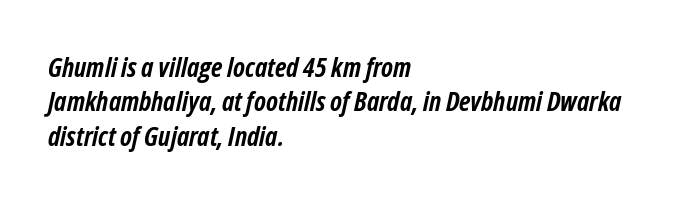
Alignment: flush left. The zone under the glyphs is completely vacant. Is the type slanted? Yes — the strokes lean at a clear angle. Horizontal bands of white between lines are of average thickness. Tracking value appears to be zero — textbook default spacing.
